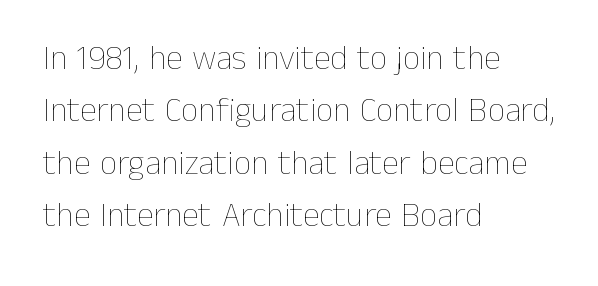
Q: Is the text bold? A: No.
Q: Is the text italic (slanted)? A: No, it is upright.
Q: Is the text underlined? A: No.
Q: How is the paragraph aligned? A: Left-aligned.
Q: Is the spacing between letters normal or unusually wide? A: Normal.
Q: Is the spacing between lines tight, normal or loose? A: Normal.
Q: Width (condensed, normal, or wide)? A: Normal.
Q: Stroke contrast? A: Low.
Q: x-height? A: Medium.
Q: Monospaced? A: No.
